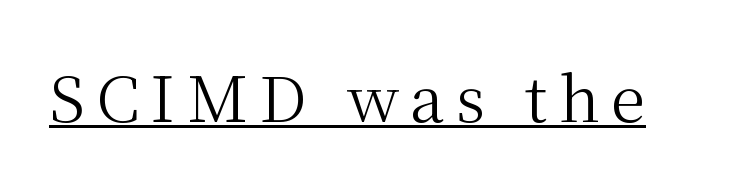
The image shows 63 px regular-weight serif type, upright; set underlined; medium stroke contrast and a medium x-height.
